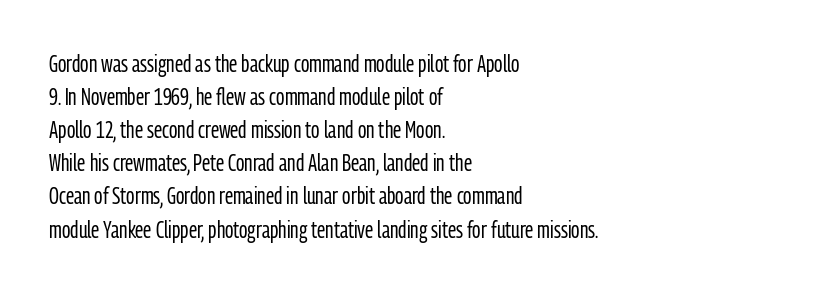
Q: Is the text bold? A: No.
Q: Is the text italic (slanted)? A: No, it is upright.
Q: Is the text underlined? A: No.
Q: How is the paragraph aligned? A: Left-aligned.
Q: Is the spacing between letters normal or unusually wide? A: Normal.
Q: Is the spacing between lines tight, normal or loose? A: Normal.
